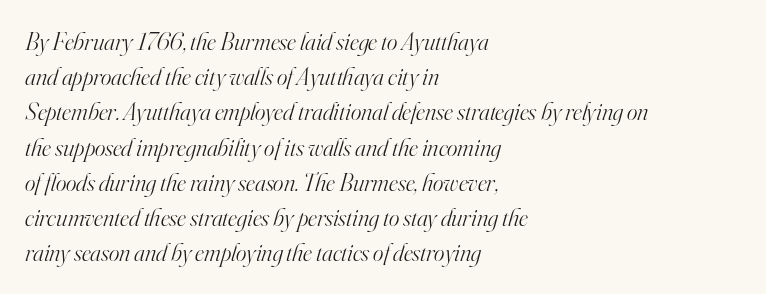
The image shows 25 px text type, italic (leaning right); set left-aligned, normal line spacing (1.41x), normal letter spacing, not underlined.
